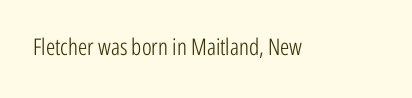
The image shows 23 px text type, upright; set normal letter spacing, not underlined.
